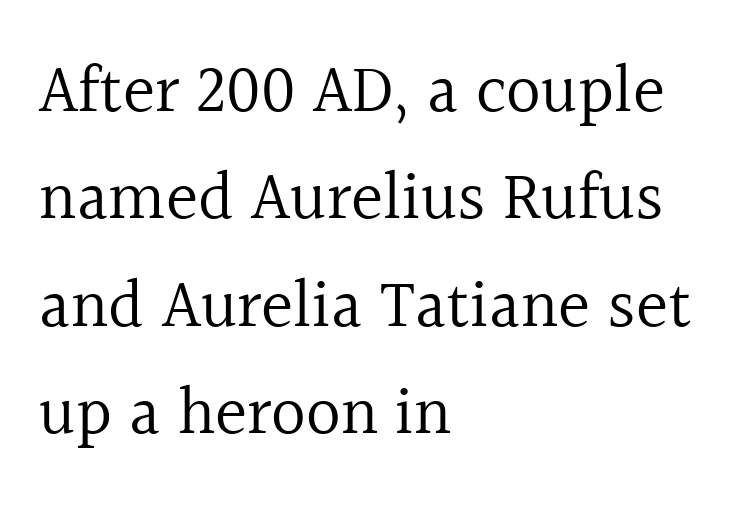
These lines sit exactly where default settings would place them. A serif font was chosen for this passage. The setting favours the left margin, as ordinary paragraphs usually do. Here the designer chose a conventional face with non-uniform glyph widths.
